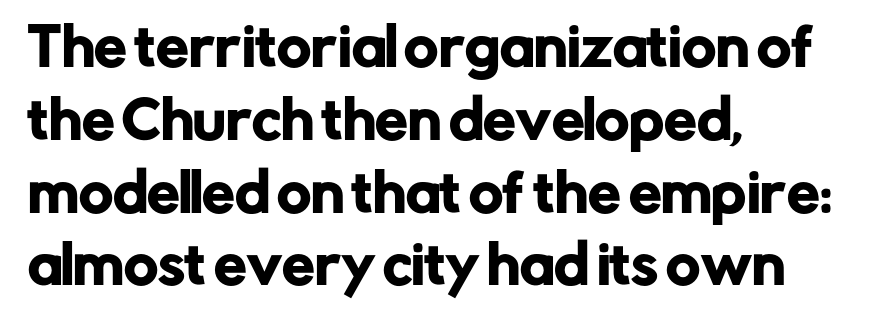
Q: Is the text italic (slanted)? A: No, it is upright.
Q: Is the typeface a serif or a sans-serif typeface? A: Sans-serif.
Q: Is the text underlined? A: No.
Q: How is the paragraph aligned? A: Left-aligned.
Q: Is the spacing between letters normal or unusually wide? A: Normal.
Q: Is the spacing between lines tight, normal or loose? A: Normal.
Q: Width (condensed, normal, or wide)? A: Normal.
Q: Stroke contrast? A: Low.
Q: x-height? A: Medium.
Q: Monospaced? A: No.
